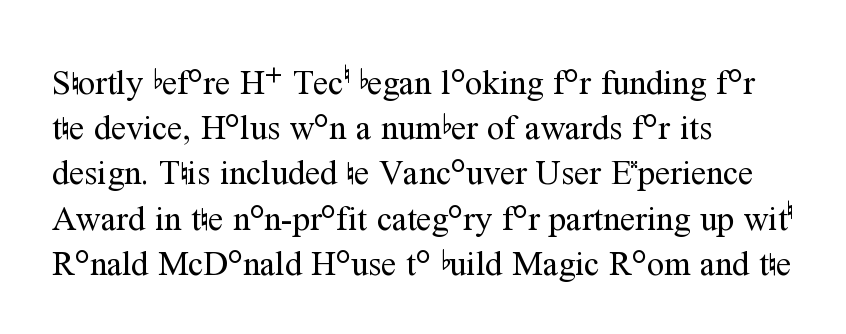
{"serif": "yes", "italic": "no", "bold": "no", "weight": "regular", "width": "normal", "stroke_contrast": "medium", "x_height": "medium", "monospaced": "no", "underline": "no", "align": "left", "line_spacing": "normal", "line_spacing_ratio": 1.33, "letter_spacing": "normal", "letter_spacing_em": 0.0, "glyph_px": 34}
